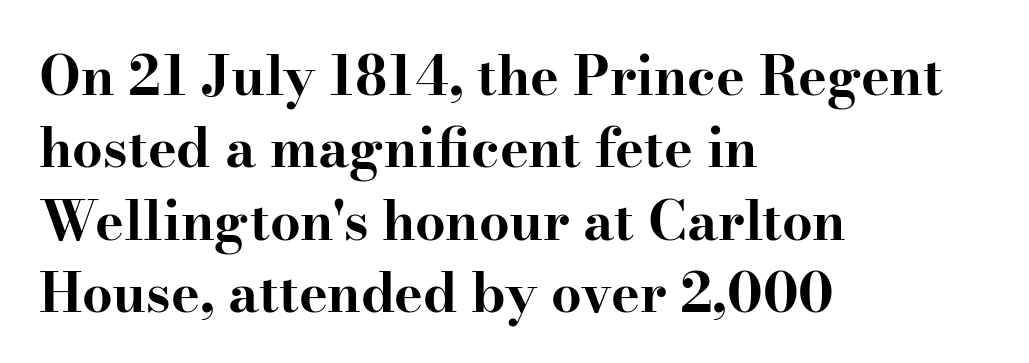
Q: Is the text bold? A: Yes.
Q: Is the text italic (slanted)? A: No, it is upright.
Q: Is the typeface a serif or a sans-serif typeface? A: Serif.
Q: Is the text underlined? A: No.
Q: How is the paragraph aligned? A: Left-aligned.
Q: Is the spacing between letters normal or unusually wide? A: Normal.
Q: Is the spacing between lines tight, normal or loose? A: Normal.
Q: Width (condensed, normal, or wide)? A: Wide.
Q: Stroke contrast? A: High.
Q: x-height? A: Small.
Q: Monospaced? A: No.
